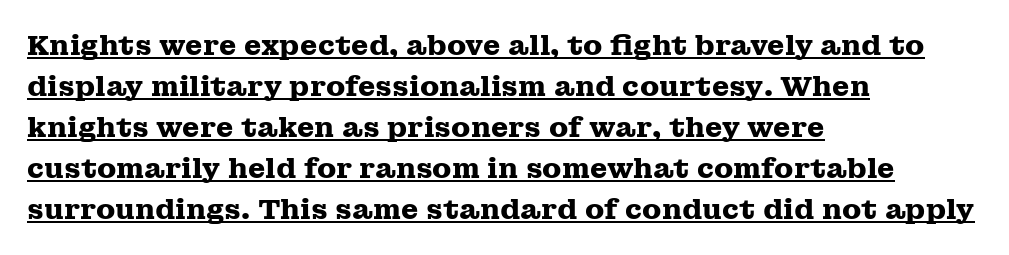
The image shows 28 px heavy, wide serif type, upright; set left-aligned, normal line spacing (1.46x), normal letter spacing, underlined; medium stroke contrast and a medium x-height.
